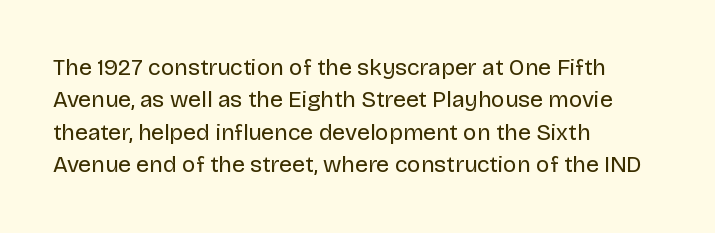
The image shows 23 px text type, upright; set left-aligned, normal line spacing (1.41x), normal letter spacing, not underlined.
